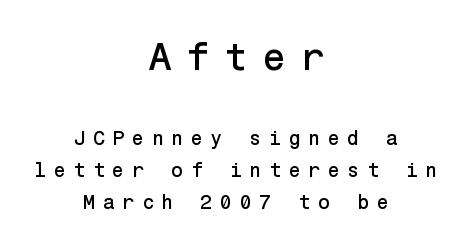
{"serif": "no", "italic": "no", "width": "normal", "stroke_contrast": "low", "x_height": "medium", "underline": "no", "align": "center", "line_spacing": "normal", "line_spacing_ratio": 1.61, "letter_spacing": "wide", "letter_spacing_em": 0.36, "larger_block": "first", "size_ratio": 1.95, "glyph_px": 39}
